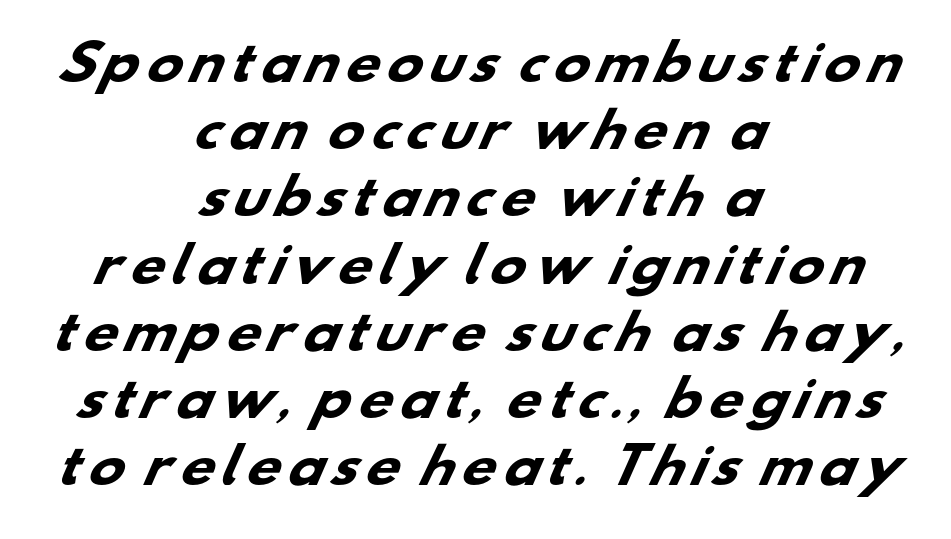
The rag falls on both sides of this text block equally. Each row of text sits above clean, open space. Note the varied advance widths — an 'i' is clearly narrower than an 'm'. Classification — sans serif. Chunky letters — that's bold for sure.
